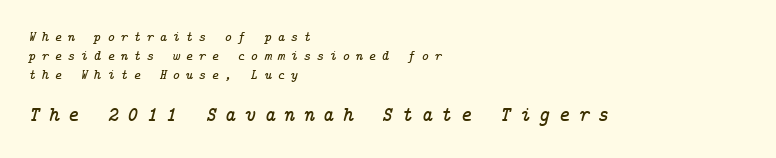
The image shows 21 px text type, italic (leaning right); set left-aligned, normal line spacing (1.36x), unusually wide letter spacing (+0.41 em), not underlined; the second (bottom) block is 1.5x larger.
